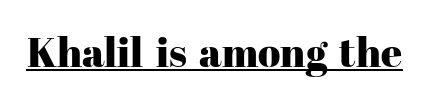
A rule runs beneath these lines of type. This is the regular roman posture of the typeface. The face used here is proportionally spaced, like ordinary book or web type. Each letter's strokes conclude with small projecting serifs.
